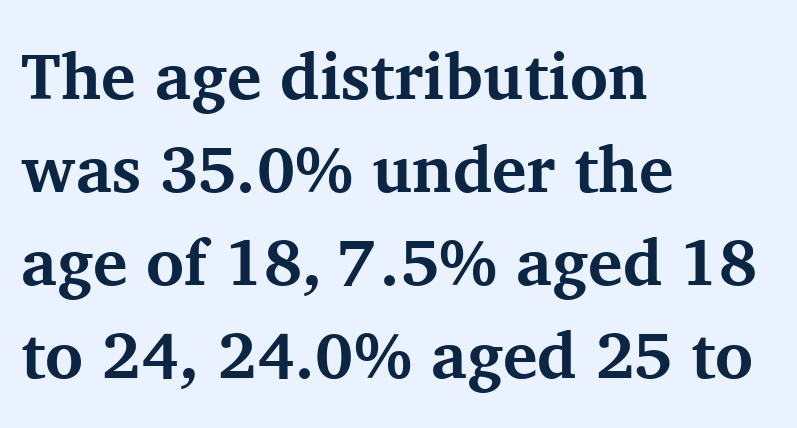
Q: Is the text bold? A: Yes.
Q: Is the text italic (slanted)? A: No, it is upright.
Q: Is the typeface a serif or a sans-serif typeface? A: Serif.
Q: Is the text underlined? A: No.
Q: How is the paragraph aligned? A: Left-aligned.
Q: Is the spacing between letters normal or unusually wide? A: Normal.
Q: Is the spacing between lines tight, normal or loose? A: Normal.
Q: Width (condensed, normal, or wide)? A: Normal.
Q: Stroke contrast? A: Medium.
Q: x-height? A: Medium.
Q: Monospaced? A: No.
